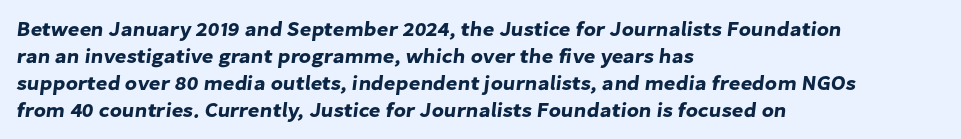
Letters rest on an invisible, unmarked baseline. All the whitespace from short lines collects on the right. Standard letterfit; no display-style spreading of the glyphs. Is there much room between lines? A standard amount, neither cramped nor airy.
